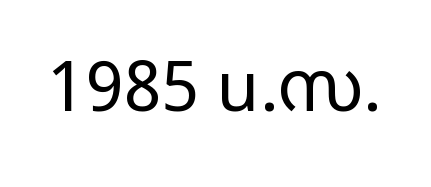
{"serif": "no", "italic": "no", "bold": "no", "weight": "regular", "width": "condensed", "stroke_contrast": "low", "x_height": "large", "monospaced": "no", "underline": "no", "letter_spacing": "normal", "letter_spacing_em": 0.0, "glyph_px": 69}
